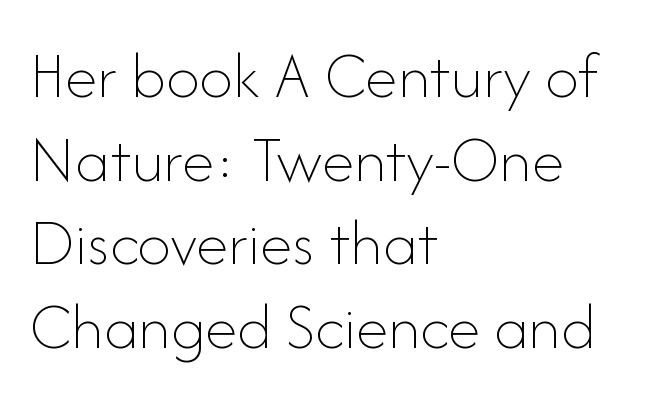
{"italic": "no", "bold": "no", "weight": "thin", "width": "normal", "stroke_contrast": "low", "x_height": "small", "monospaced": "no", "underline": "no", "align": "left", "line_spacing": "normal", "line_spacing_ratio": 1.25, "letter_spacing": "normal", "letter_spacing_em": 0.0, "glyph_px": 67}
